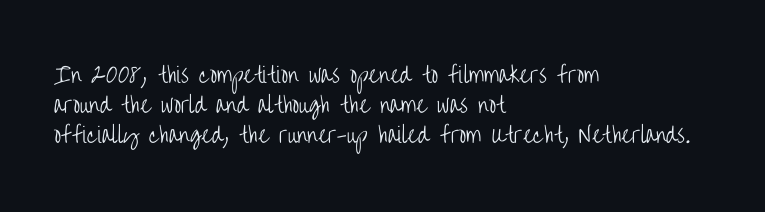
The image shows 21 px text type, upright; set left-aligned, normal line spacing (1.43x), normal letter spacing, not underlined.
